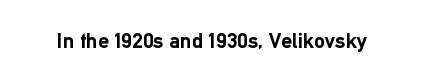
Q: Is the text bold? A: Yes.
Q: Is the text italic (slanted)? A: No, it is upright.
Q: Is the text underlined? A: No.
Q: Is the spacing between letters normal or unusually wide? A: Normal.
